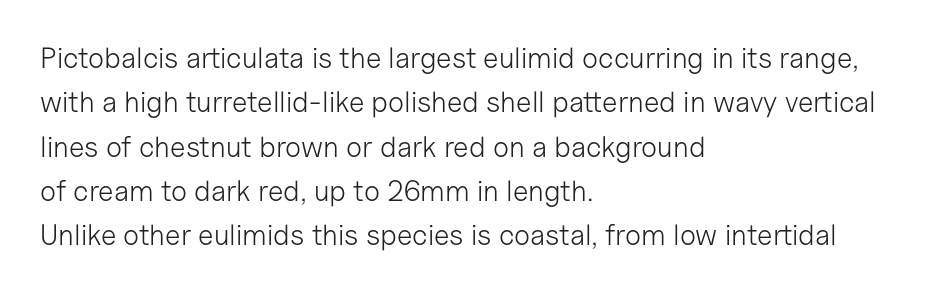
{"serif": "no", "italic": "no", "bold": "no", "weight": "light", "width": "normal", "stroke_contrast": "low", "x_height": "medium", "monospaced": "no", "underline": "no", "align": "left", "line_spacing": "normal", "line_spacing_ratio": 1.53, "letter_spacing": "normal", "letter_spacing_em": 0.0, "glyph_px": 29}
